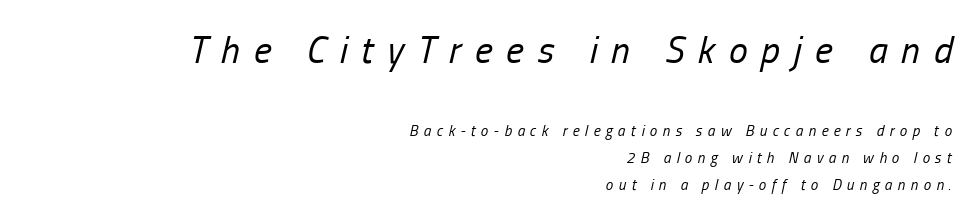
Q: Is the text bold? A: No.
Q: Is the text italic (slanted)? A: Yes, it leans right by about 13 degrees.
Q: Is the text underlined? A: No.
Q: How is the paragraph aligned? A: Right-aligned.
Q: Is the spacing between letters normal or unusually wide? A: Unusually wide.
Q: Which block of text is set in a larger size, the first (top) or the second (bottom)? A: The first (top) one.
Q: Width (condensed, normal, or wide)? A: Condensed.
Q: Stroke contrast? A: Low.
Q: x-height? A: Medium.
Q: Monospaced? A: No.
